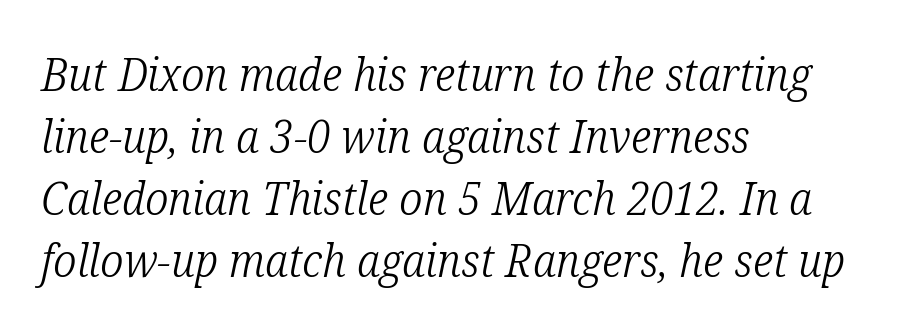
The image shows 46 px light, condensed serif type, italic (leaning right); set left-aligned, normal line spacing (1.35x), normal letter spacing, not underlined; low stroke contrast and a medium x-height.
